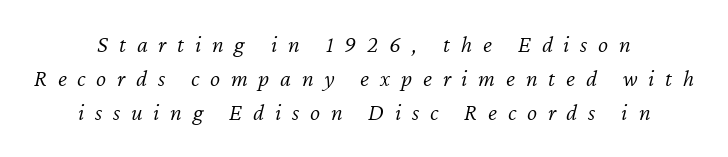
Has an underline been added? It has not. The lines sit at an ordinary, default distance from one another. Stroke mass is kept to a normal reading level or below. What stands out about the letter spacing? Its width — letters are far apart. Quick note: italic.
